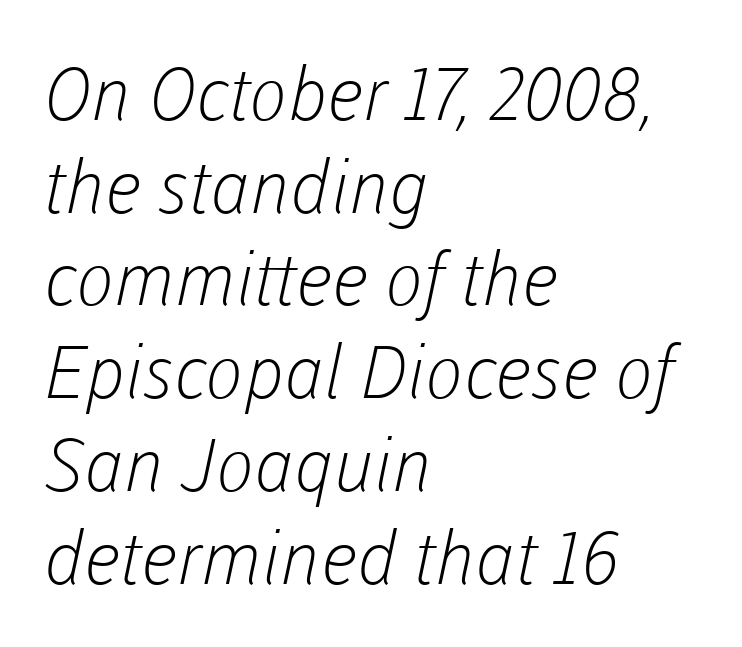
Proportional: the letters do not fall into vertical columns. Letterform terminals end flat and unadorned throughout the passage. Letters rest on an invisible, unmarked baseline. This is not heavy type; no bold has been used.
